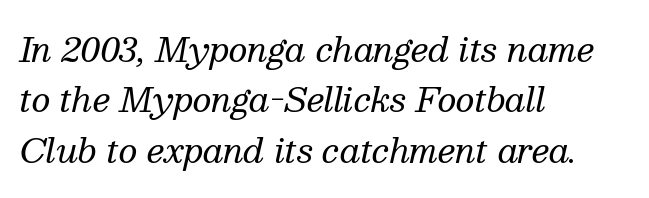
The image shows 33 px regular-weight serif type, italic (leaning right); set left-aligned, normal line spacing (1.53x), normal letter spacing, not underlined; medium stroke contrast and a medium x-height.
